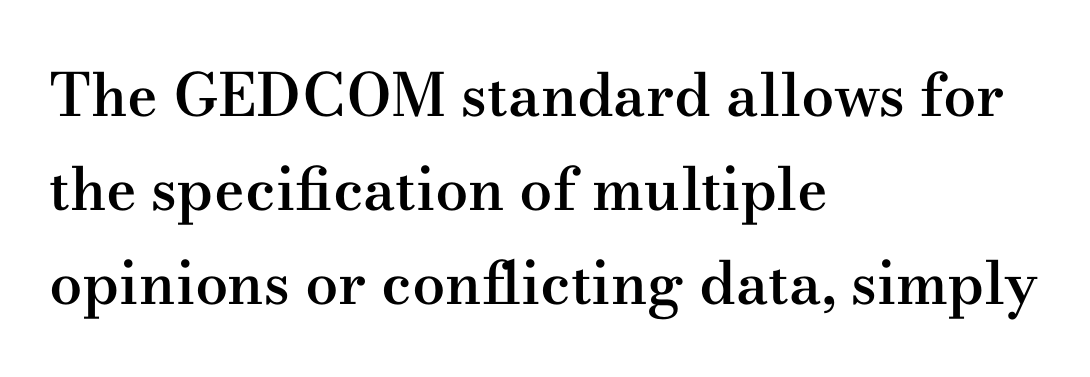
The image shows 59 px semibold, wide serif type, upright; set left-aligned, normal line spacing (1.59x), normal letter spacing, not underlined; medium stroke contrast and a small x-height.
